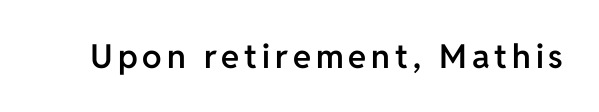
The image shows 33 px semibold sans-serif type, upright; set not underlined; low stroke contrast and a medium x-height.
